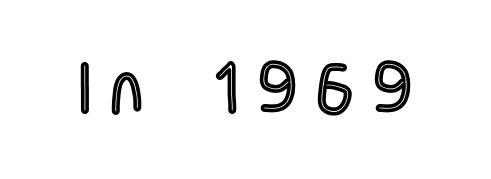
Q: Is the text italic (slanted)? A: No, it is upright.
Q: Is the text underlined? A: No.
Q: Is the spacing between letters normal or unusually wide? A: Unusually wide.
Q: Width (condensed, normal, or wide)? A: Condensed.
Q: x-height? A: Large.
Q: Monospaced? A: No.
